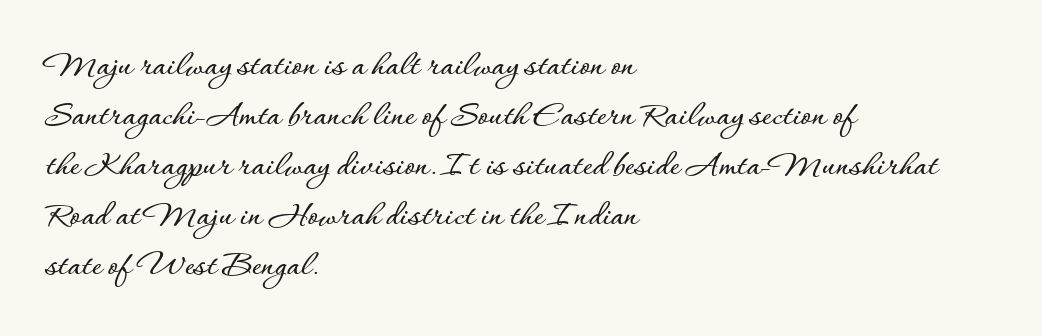
Underlining? Definitely not there. A typesetter would call this zero additional tracking. You could not count columns in this text — the font is proportionally spaced. Baseline-to-baseline distance is the conventional proportion of letter height. Short and long lines alike share a common starting point at left.
